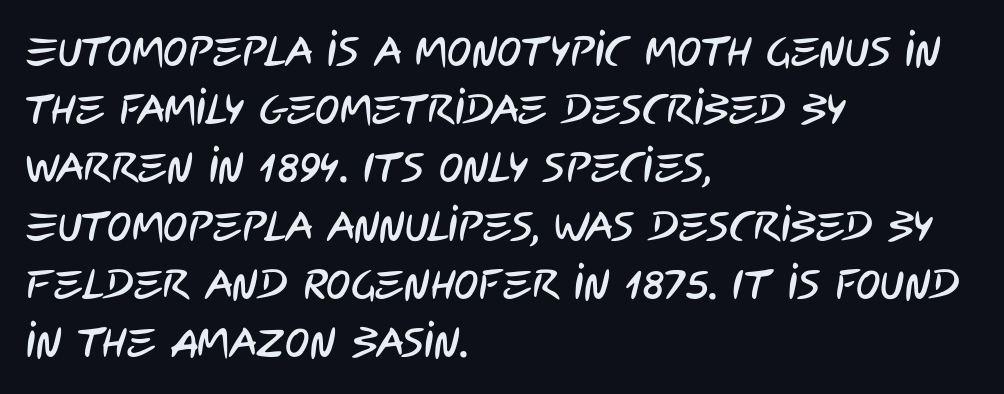
Which margin do the lines hug? The left one — the right edge is uneven. Line spacing here is normal. No word sits above an underline. In terms of letterform style, serifs are entirely absent. Spacing verdict: proportional, widths tailored to each character.
